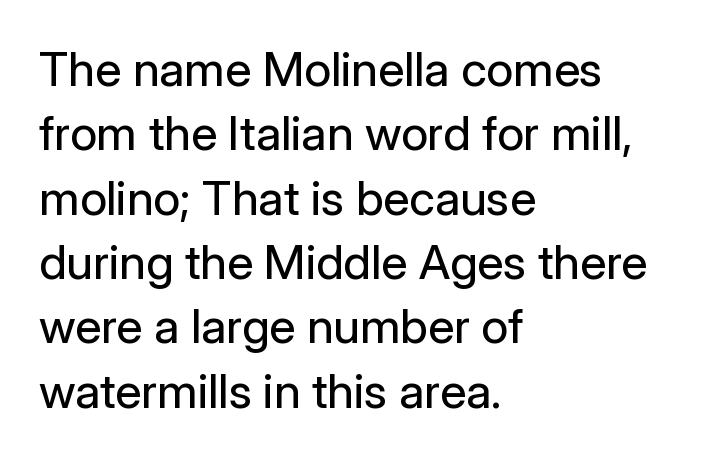
{"serif": "no", "italic": "no", "bold": "no", "weight": "regular", "width": "normal", "stroke_contrast": "low", "x_height": "medium", "monospaced": "no", "underline": "no", "align": "left", "line_spacing": "normal", "line_spacing_ratio": 1.34, "letter_spacing": "normal", "letter_spacing_em": 0.0, "glyph_px": 48}
